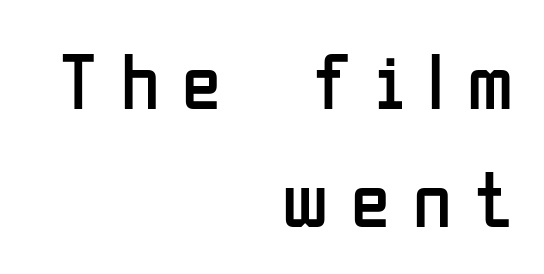
The image shows 79 px regular-weight, condensed sans-serif type, upright; set right-aligned, normal line spacing (1.49x), unusually wide letter spacing (+0.29 em), not underlined; low stroke contrast and a medium x-height.
